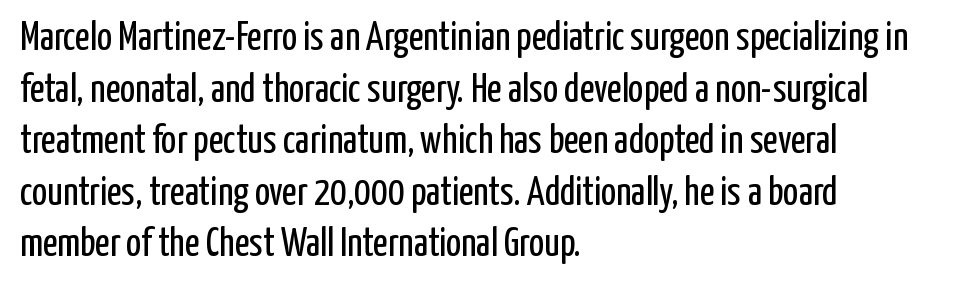
The image shows 40 px regular-weight, condensed sans-serif type, upright; set left-aligned, normal line spacing (1.29x), normal letter spacing, not underlined; low stroke contrast and a medium x-height.
